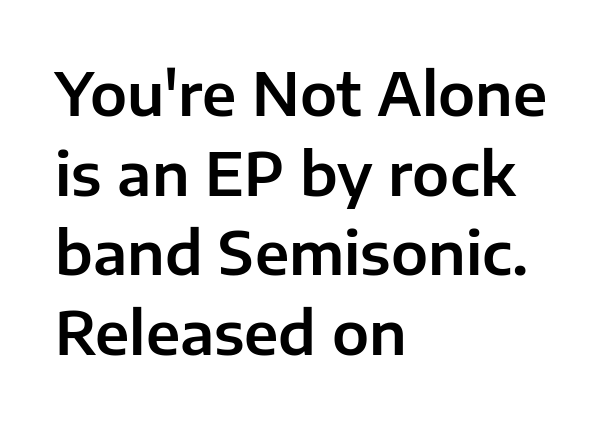
The image shows 59 px sans-serif type, upright; set left-aligned, normal line spacing (1.35x), normal letter spacing, not underlined; low stroke contrast and a medium x-height.
